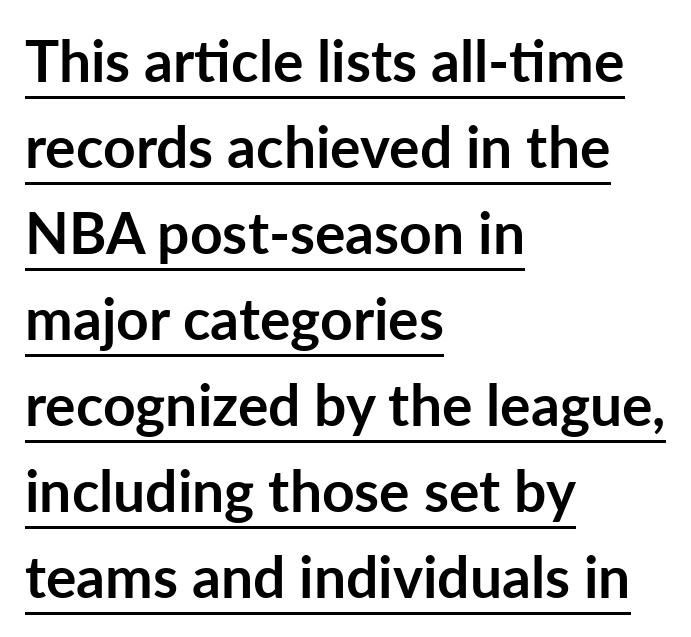
{"serif": "no", "italic": "no", "bold": "yes", "weight": "semibold", "width": "normal", "stroke_contrast": "low", "x_height": "medium", "monospaced": "no", "underline": "yes", "align": "left", "line_spacing": "normal", "line_spacing_ratio": 1.51, "letter_spacing": "normal", "letter_spacing_em": 0.0, "glyph_px": 57}
